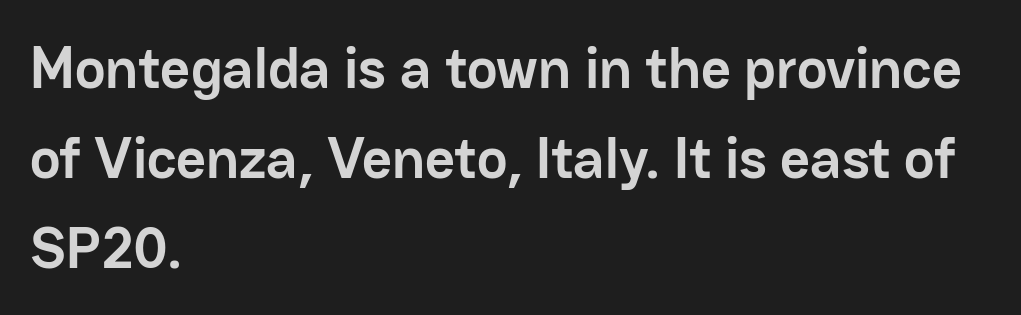
The passage shown has conventional tracking throughout. The setting favours the left margin, as ordinary paragraphs usually do. Type style note: lacks serifs. Lines of text with bare space underneath. A roman cut, with each character standing at attention.
